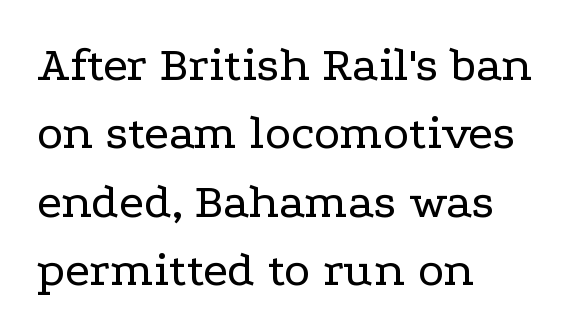
Q: Is the text bold? A: No.
Q: Is the text italic (slanted)? A: No, it is upright.
Q: Is the typeface a serif or a sans-serif typeface? A: Serif.
Q: Is the text underlined? A: No.
Q: How is the paragraph aligned? A: Left-aligned.
Q: Is the spacing between letters normal or unusually wide? A: Normal.
Q: Is the spacing between lines tight, normal or loose? A: Normal.
Q: Width (condensed, normal, or wide)? A: Wide.
Q: Stroke contrast? A: Low.
Q: x-height? A: Medium.
Q: Monospaced? A: No.
